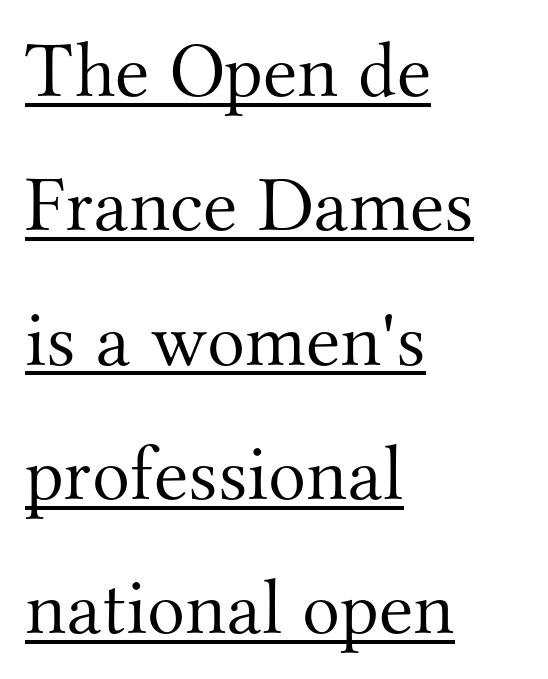
Q: Is the text bold? A: No.
Q: Is the text italic (slanted)? A: No, it is upright.
Q: Is the typeface a serif or a sans-serif typeface? A: Serif.
Q: Is the text underlined? A: Yes.
Q: How is the paragraph aligned? A: Left-aligned.
Q: Is the spacing between letters normal or unusually wide? A: Normal.
Q: Is the spacing between lines tight, normal or loose? A: Normal.
Q: Width (condensed, normal, or wide)? A: Normal.
Q: Stroke contrast? A: Medium.
Q: x-height? A: Small.
Q: Monospaced? A: No.
